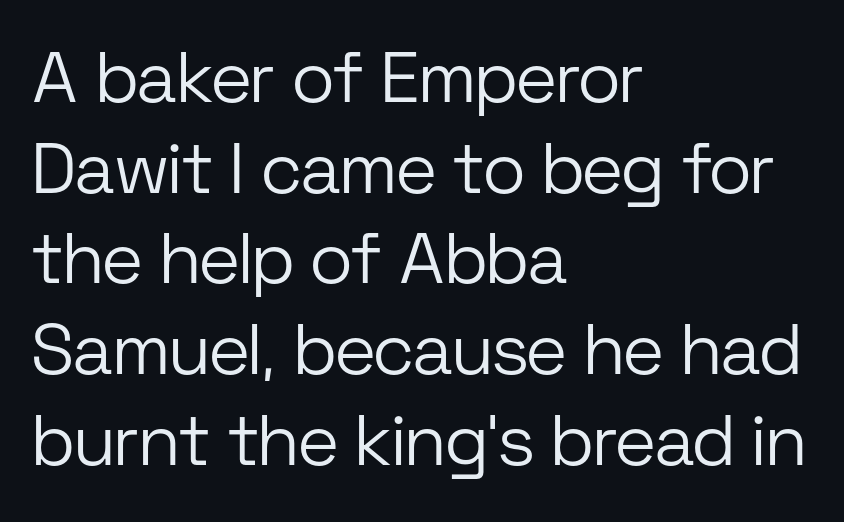
Q: Is the text bold? A: No.
Q: Is the text italic (slanted)? A: No, it is upright.
Q: Is the typeface a serif or a sans-serif typeface? A: Sans-serif.
Q: Is the text underlined? A: No.
Q: How is the paragraph aligned? A: Left-aligned.
Q: Is the spacing between letters normal or unusually wide? A: Normal.
Q: Is the spacing between lines tight, normal or loose? A: Normal.
Q: Width (condensed, normal, or wide)? A: Normal.
Q: Stroke contrast? A: Low.
Q: x-height? A: Medium.
Q: Monospaced? A: No.
